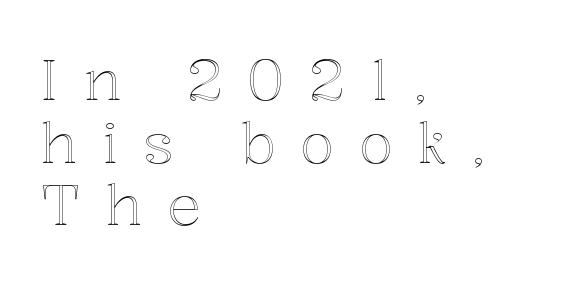
{"italic": "no", "width": "normal", "x_height": "medium", "monospaced": "no", "underline": "no", "align": "left", "line_spacing": "tight", "line_spacing_ratio": 1.1, "letter_spacing": "wide", "letter_spacing_em": 0.43, "glyph_px": 57}
